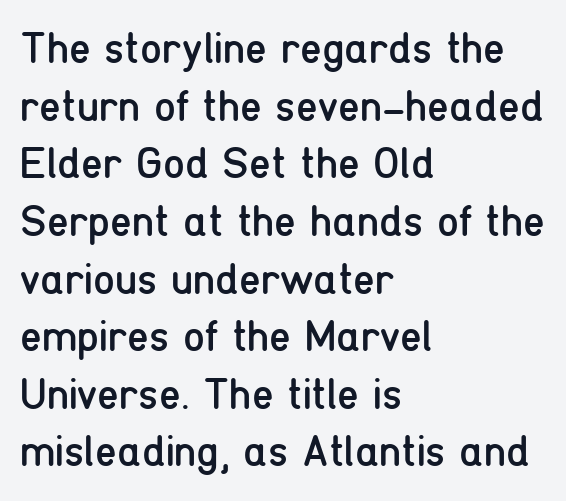
Does the copy run flush right? No — it runs flush left. Compared with a typical body face, this is equally light or lighter still. The axis of the letterforms is exactly vertical. Unmarked baselines from the first word to the last. The horizontal fit of the characters is conventional and even.
